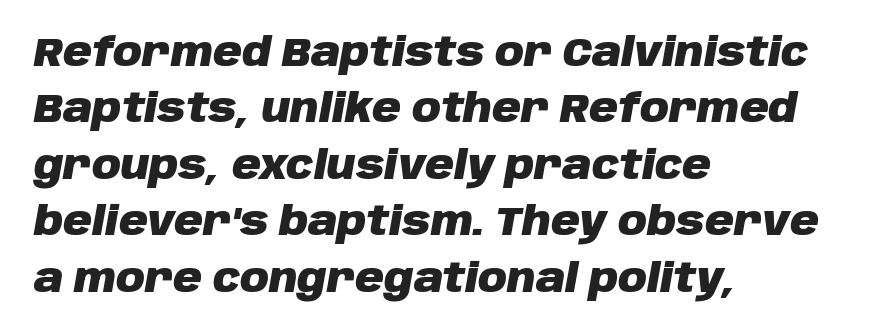
{"italic": "yes", "lean": "right", "slant_degrees": 10, "bold": "yes", "weight": "heavy", "width": "normal", "stroke_contrast": "low", "x_height": "large", "monospaced": "no", "underline": "no", "align": "left", "line_spacing": "normal", "line_spacing_ratio": 1.41, "letter_spacing": "normal", "letter_spacing_em": 0.0, "glyph_px": 40}
